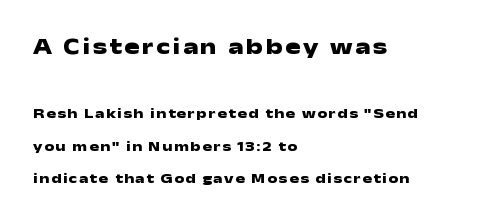
Does the leading feel generous? Absolutely, it's lavish. Where is the straight margin? On the left. The first block has been scaled up relative to the second. Notice how the stems are strictly vertical — no italics here.
